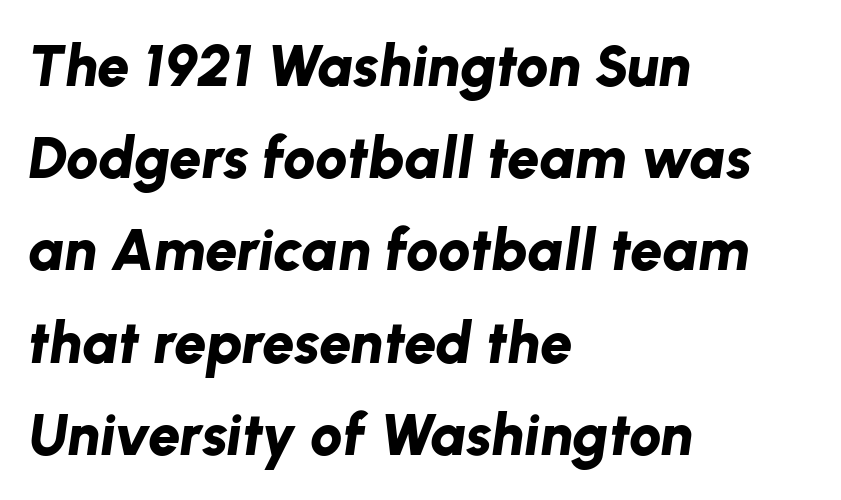
The face used here is proportionally spaced, like ordinary book or web type. Plenty of ink on the page — the face is bold. The passage shown leans; its letterforms are oblique. The typesetter chose a ragged-right arrangement here.
